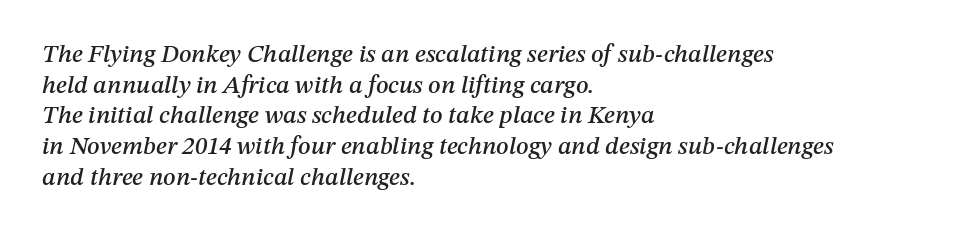
Q: Is the text italic (slanted)? A: Yes, it leans right by about 12 degrees.
Q: Is the text underlined? A: No.
Q: How is the paragraph aligned? A: Left-aligned.
Q: Is the spacing between letters normal or unusually wide? A: Normal.
